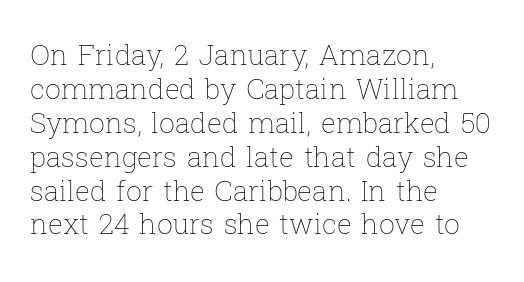
The image shows 28 px thin type, upright; set left-aligned, line spacing 1.21x, normal letter spacing, not underlined; low stroke contrast and a medium x-height.
